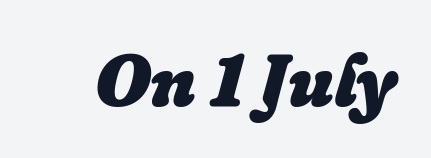
Q: Is the text bold? A: Yes.
Q: Is the text italic (slanted)? A: Yes, it leans right by about 16 degrees.
Q: Is the text underlined? A: No.
Q: Is the spacing between letters normal or unusually wide? A: Normal.
Q: Width (condensed, normal, or wide)? A: Normal.
Q: Stroke contrast? A: Low.
Q: x-height? A: Medium.
Q: Monospaced? A: No.
